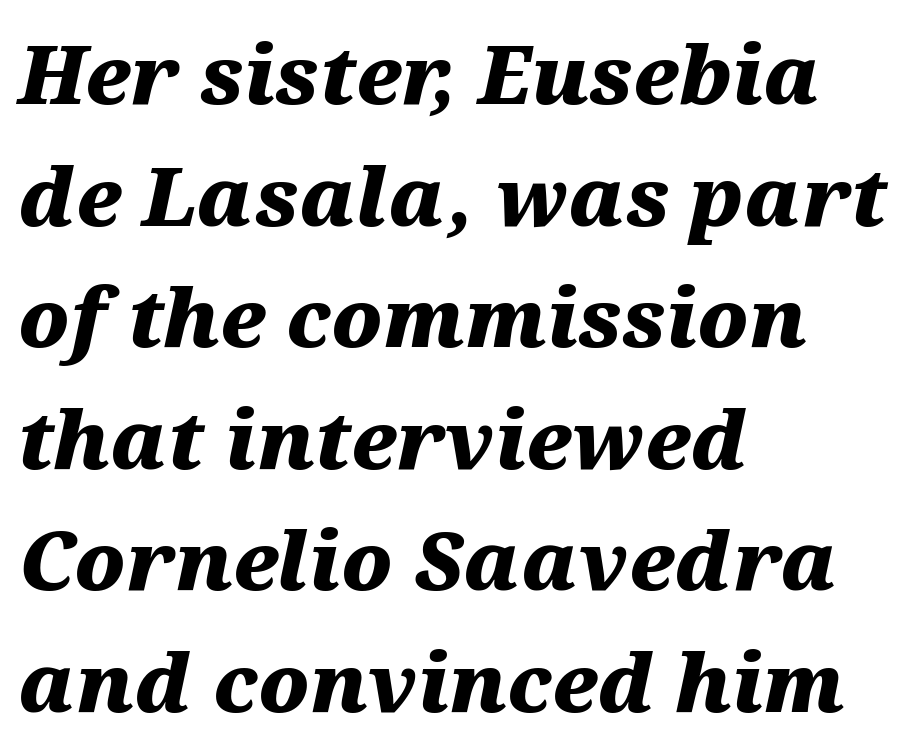
The image shows 80 px heavy, wide type, italic (leaning right); set left-aligned, normal line spacing (1.52x), normal letter spacing, not underlined; medium stroke contrast and a medium x-height.
